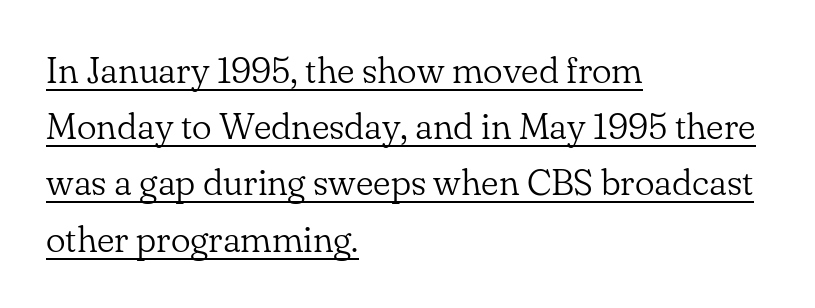
The words here are underlined. These lines are rendered in a variable-pitch font. Are there feet on the stems? There are — it's a serif. Summary of weight: not heavy and not bold.
